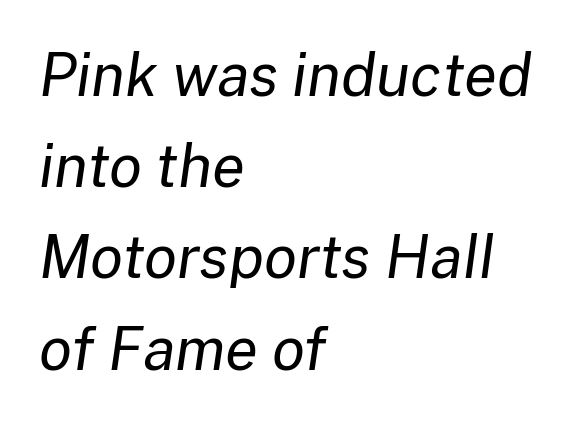
The image shows 60 px regular-weight type, italic (leaning right); set left-aligned, normal line spacing (1.52x), normal letter spacing, not underlined; low stroke contrast and a medium x-height.
